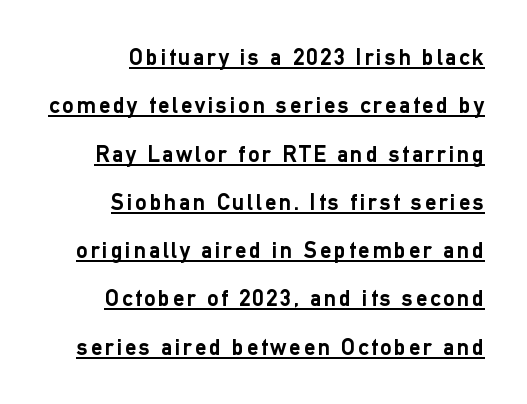
Line spacing here is loose. Does the copy run flush right? Yes — the right margin is perfectly even. When letters stand straight like this, we call the style roman or upright. Does a line run under the words? Yes, clearly. Weight: bold.
